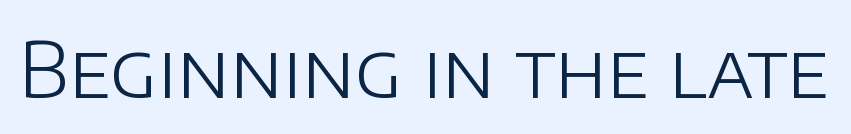
You can tell from the bare stems that sans-serif type was used. Do the characters align in a grid? No, the font is proportional. Only glyphs here, with clear space below each row. The type is set solid horizontally, with unmodified tracking. Do the letters lean? They stand straight. Weight class: somewhere from thin through regular.
